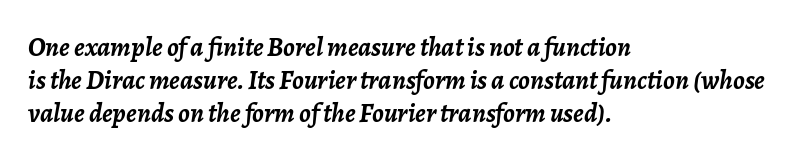
The image shows 27 px bold type, italic (leaning right); set left-aligned, line spacing 1.22x, normal letter spacing, not underlined.
